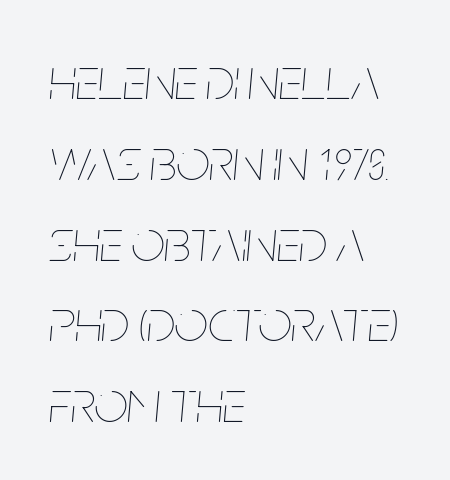
The image shows 59 px thin, condensed type, italic (leaning right); set left-aligned, normal line spacing (1.37x), normal letter spacing, not underlined; low stroke contrast and a large x-height.
